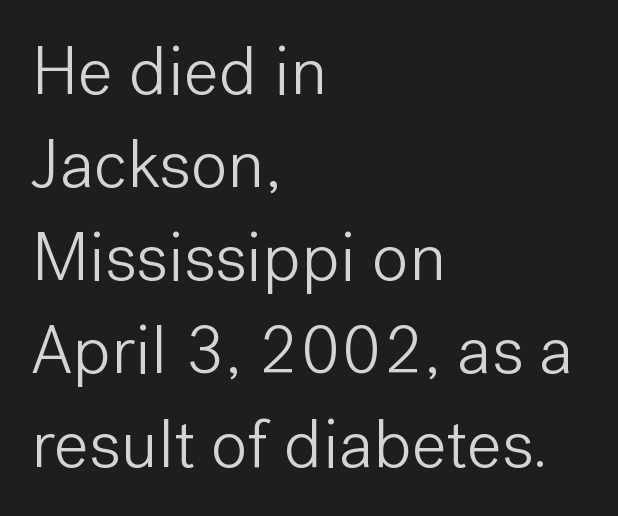
Q: Is the text bold? A: No.
Q: Is the text italic (slanted)? A: No, it is upright.
Q: Is the typeface a serif or a sans-serif typeface? A: Sans-serif.
Q: Is the text underlined? A: No.
Q: How is the paragraph aligned? A: Left-aligned.
Q: Is the spacing between letters normal or unusually wide? A: Normal.
Q: Is the spacing between lines tight, normal or loose? A: Normal.
Q: Width (condensed, normal, or wide)? A: Normal.
Q: Stroke contrast? A: Low.
Q: x-height? A: Medium.
Q: Monospaced? A: No.
